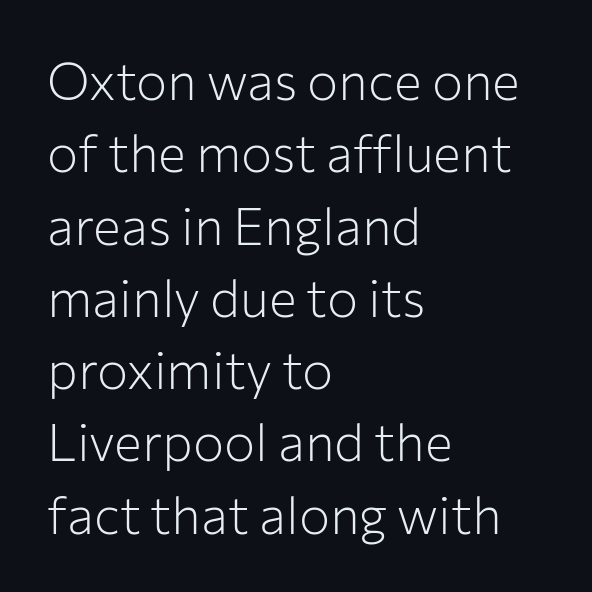
Are there feet on the stems? There aren't — it's a sans. The letters look calm and open, with moderate or lighter stems. Leading matches the norm, producing a regular column. Varying glyph widths throughout — classic text-font behaviour. Quick note: underline off.
